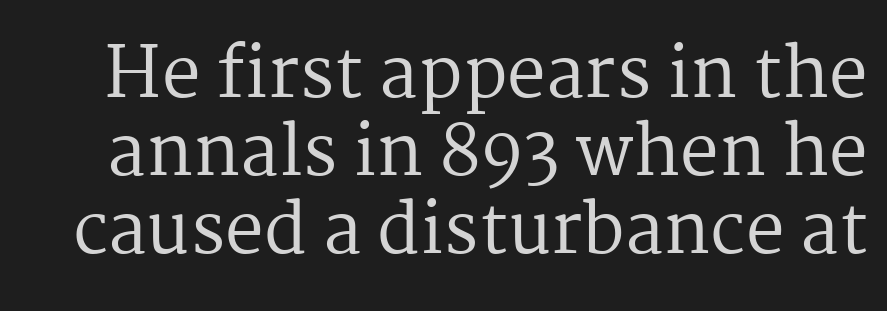
The image shows 69 px regular-weight serif type, upright; set tight line spacing (1.13x), normal letter spacing, not underlined; medium stroke contrast and a medium x-height.
